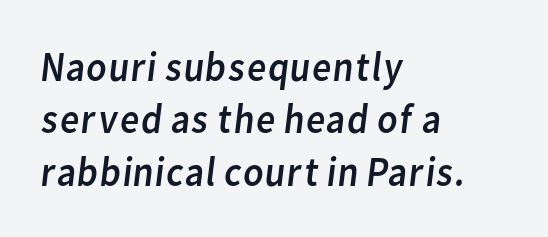
{"serif": "no", "bold": "no", "weight": "regular", "width": "normal", "stroke_contrast": "low", "x_height": "medium", "monospaced": "no", "underline": "no", "align": "left", "line_spacing": "normal", "line_spacing_ratio": 1.25, "letter_spacing": "normal", "letter_spacing_em": 0.0, "glyph_px": 42}
